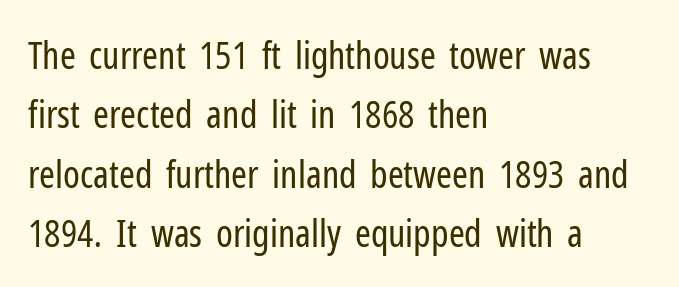
{"serif": "no", "italic": "no", "bold": "no", "weight": "regular", "width": "condensed", "stroke_contrast": "low", "x_height": "medium", "monospaced": "no", "underline": "no", "align": "left", "line_spacing": "normal", "line_spacing_ratio": 1.56, "letter_spacing": "normal", "letter_spacing_em": 0.0, "glyph_px": 38}
